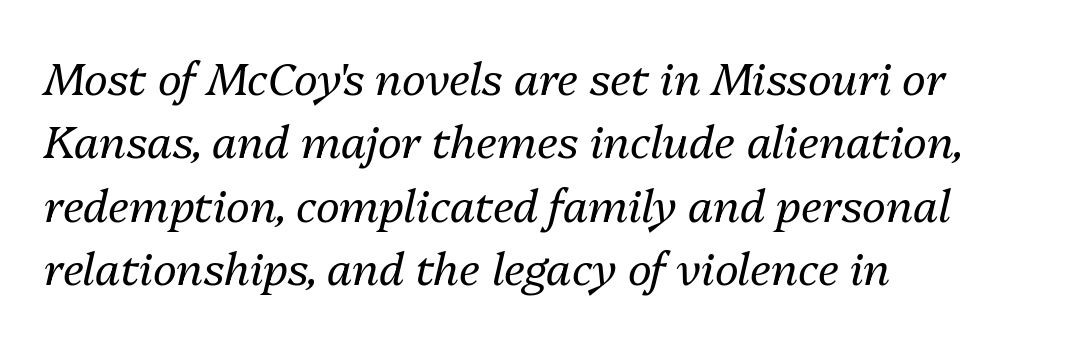
The space beneath each line is pristine and unruled. Heft: none added — not bold. Character widths vary here, with narrow letters taking less room than wide ones. The glyphs look as if they've been sheared to an angle. The lines in this sample share a left origin and differ only in where they stop.
